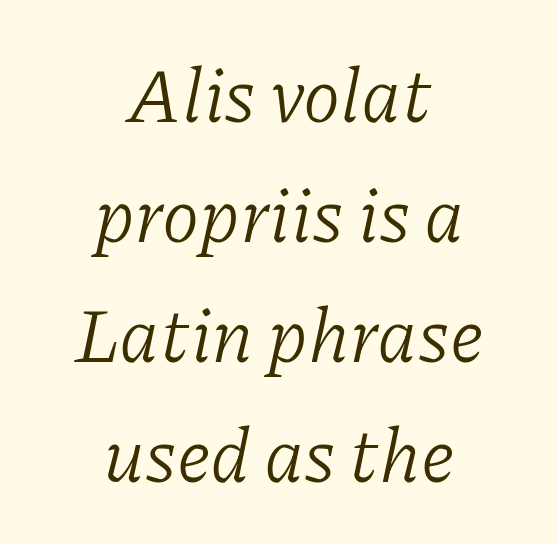
Q: Is the text bold? A: No.
Q: Is the text italic (slanted)? A: Yes, it leans right by about 11 degrees.
Q: Is the typeface a serif or a sans-serif typeface? A: Serif.
Q: Is the text underlined? A: No.
Q: How is the paragraph aligned? A: Centered.
Q: Is the spacing between letters normal or unusually wide? A: Normal.
Q: Is the spacing between lines tight, normal or loose? A: Normal.
Q: Width (condensed, normal, or wide)? A: Normal.
Q: Stroke contrast? A: Low.
Q: x-height? A: Medium.
Q: Monospaced? A: No.
